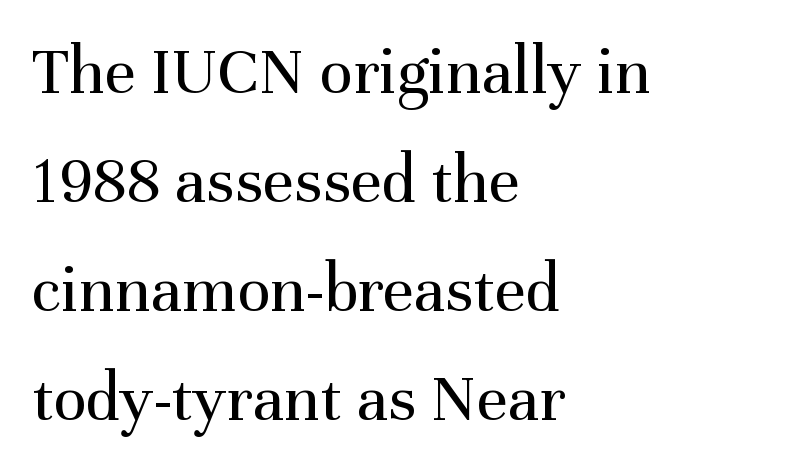
{"serif": "yes", "italic": "no", "bold": "no", "weight": "regular", "width": "normal", "stroke_contrast": "medium", "x_height": "medium", "monospaced": "no", "underline": "no", "align": "left", "line_spacing": "normal", "line_spacing_ratio": 1.58, "letter_spacing": "normal", "letter_spacing_em": 0.0, "glyph_px": 69}
